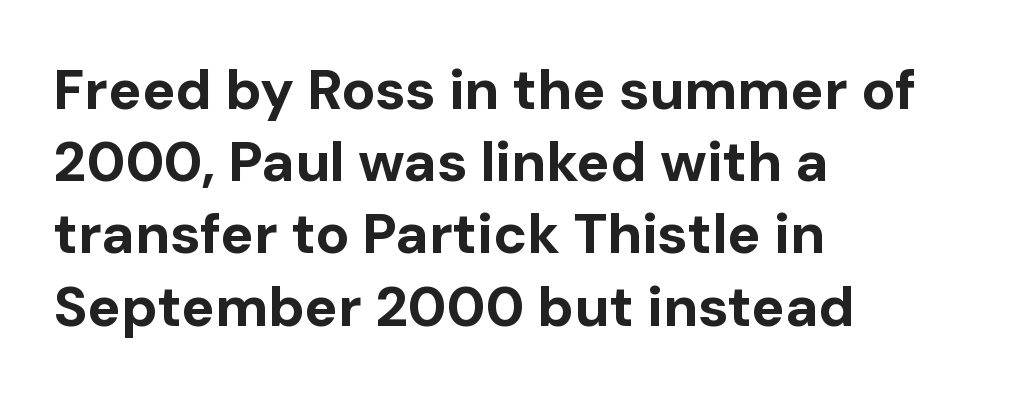
Q: Is the text bold? A: Yes.
Q: Is the text italic (slanted)? A: No, it is upright.
Q: Is the typeface a serif or a sans-serif typeface? A: Sans-serif.
Q: Is the text underlined? A: No.
Q: How is the paragraph aligned? A: Left-aligned.
Q: Is the spacing between letters normal or unusually wide? A: Normal.
Q: Is the spacing between lines tight, normal or loose? A: Normal.
Q: Width (condensed, normal, or wide)? A: Normal.
Q: Stroke contrast? A: Low.
Q: x-height? A: Medium.
Q: Monospaced? A: No.
